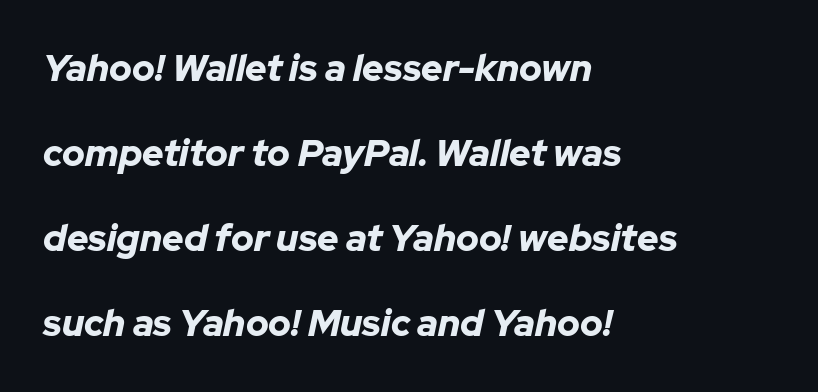
{"italic": "yes", "lean": "right", "slant_degrees": 12, "bold": "yes", "weight": "bold", "width": "normal", "stroke_contrast": "low", "x_height": "medium", "monospaced": "no", "underline": "no", "align": "left", "line_spacing": "loose", "line_spacing_ratio": 2.3, "letter_spacing": "normal", "letter_spacing_em": 0.0, "glyph_px": 37}
